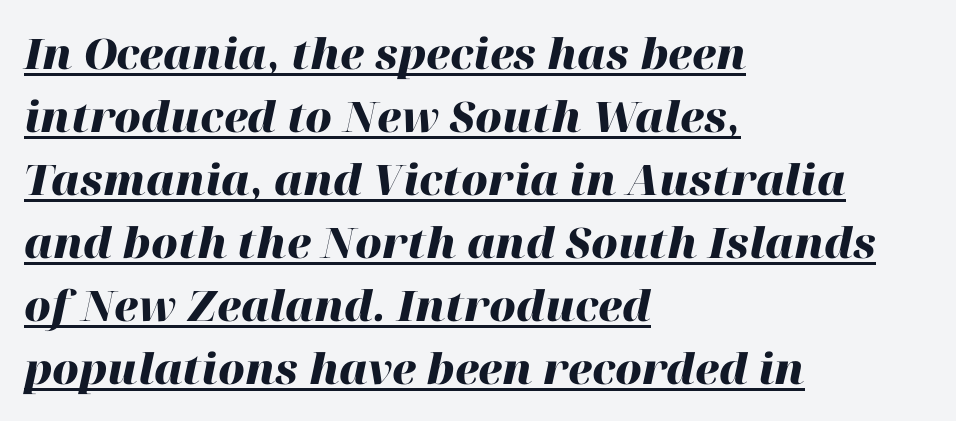
The image shows 42 px heavy type, italic (leaning right); set left-aligned, normal line spacing (1.5x), normal letter spacing, underlined; high stroke contrast and a medium x-height.
